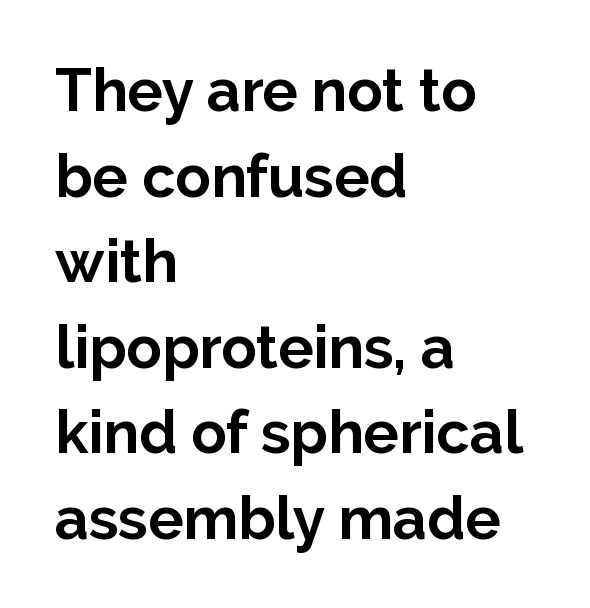
The image shows 59 px bold sans-serif type, upright; set left-aligned, normal line spacing (1.45x), normal letter spacing, not underlined; low stroke contrast and a medium x-height.
